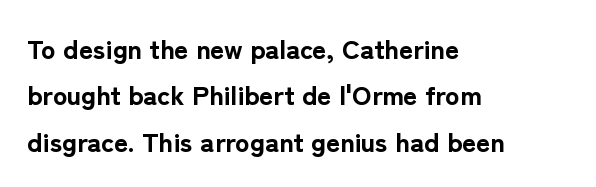
Q: Is the text bold? A: Yes.
Q: Is the text italic (slanted)? A: No, it is upright.
Q: Is the text underlined? A: No.
Q: How is the paragraph aligned? A: Left-aligned.
Q: Is the spacing between letters normal or unusually wide? A: Normal.
